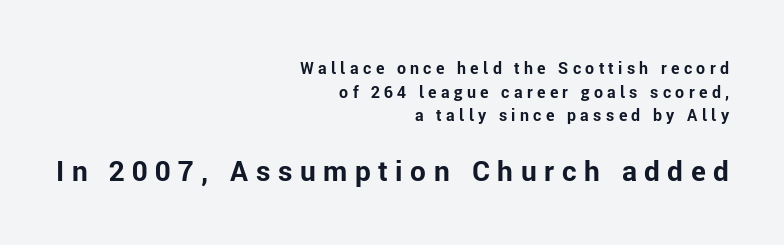
{"serif": "no", "italic": "no", "bold": "yes", "weight": "bold", "width": "normal", "stroke_contrast": "low", "x_height": "medium", "monospaced": "no", "underline": "no", "align": "right", "line_spacing": "normal", "line_spacing_ratio": 1.48, "letter_spacing": "wide", "letter_spacing_em": 0.27, "larger_block": "second", "size_ratio": 1.75, "glyph_px": 28}
